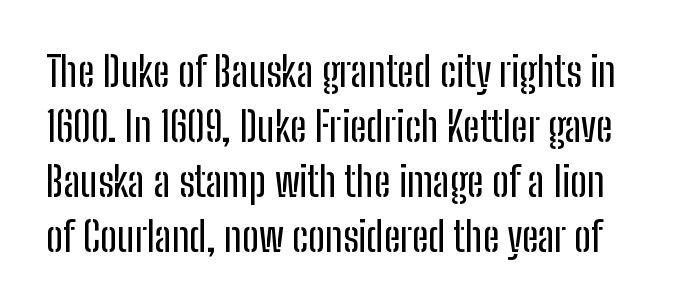
Q: Is the text italic (slanted)? A: No, it is upright.
Q: Is the typeface a serif or a sans-serif typeface? A: Sans-serif.
Q: Is the text underlined? A: No.
Q: Is the spacing between letters normal or unusually wide? A: Normal.
Q: Is the spacing between lines tight, normal or loose? A: Normal.
Q: Width (condensed, normal, or wide)? A: Condensed.
Q: Stroke contrast? A: Low.
Q: x-height? A: Medium.
Q: Monospaced? A: No.
